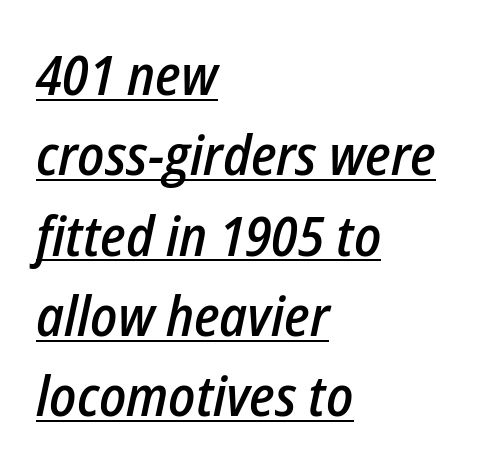
The image shows 55 px semibold, condensed type, italic (leaning right); set left-aligned, normal line spacing (1.46x), normal letter spacing, underlined; low stroke contrast and a medium x-height.
